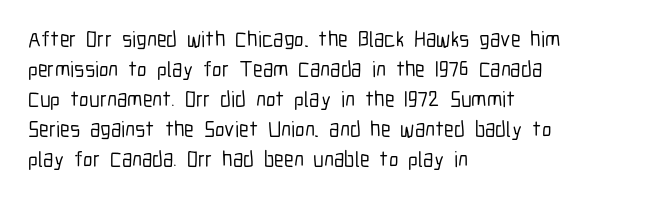
Decoration check: the copy has no underline. A roman cut, with each character standing at attention. The line-height multiplier appears to be the usual default. In CSS terms this would be text-align: left. Words appear dense and cohesive because spacing is normal.
